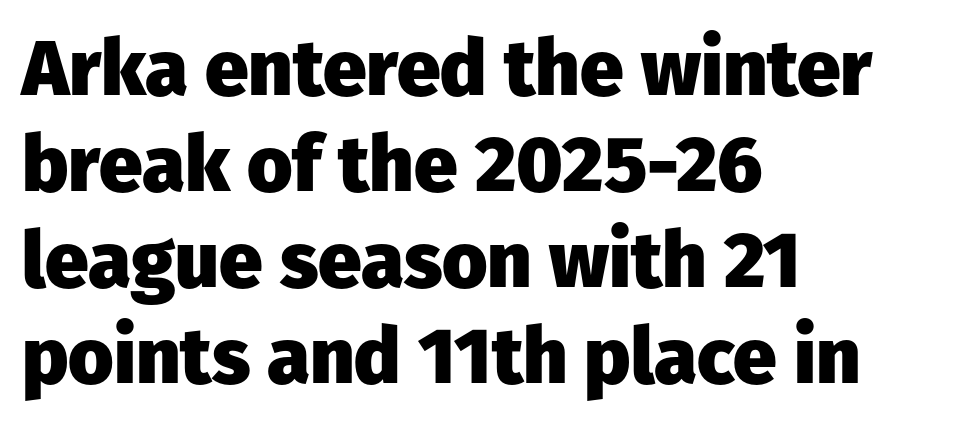
Is the block centered? No — it sits flush against the left margin. What weight is shown? A full bold with thick strokes. Do the characters align in a grid? No, the font is proportional. The typography opts for an upright posture over an oblique one.
